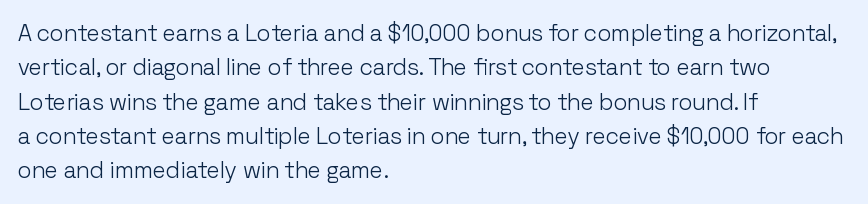
The vertical gap from one line to the next is medium. These lines were composed using upright roman letters. Horizontal alignment here is leftward, the default for most running prose. The gaps between neighbouring characters are ordinary and unremarkable. Weight: regular or lighter.
